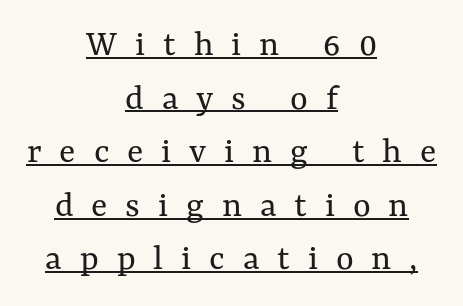
Caption: lettering with a line underneath. How would I describe the line gaps? Plain and ordinary. Display-style spreading of the glyphs; the letterfit is very open. The whitespace from short lines is split evenly between both sides.
